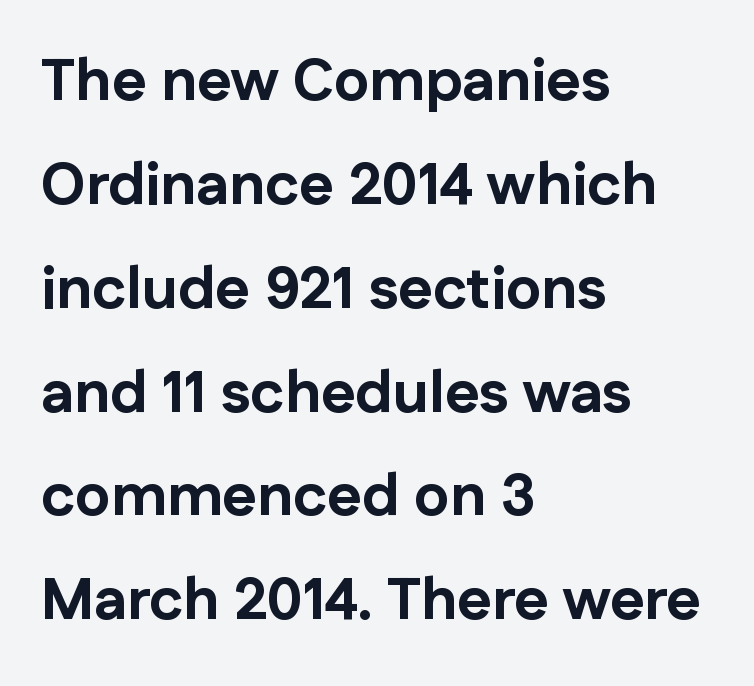
The image shows 59 px bold sans-serif type, upright; set left-aligned, line spacing 1.76x, normal letter spacing, not underlined; low stroke contrast and a medium x-height.
